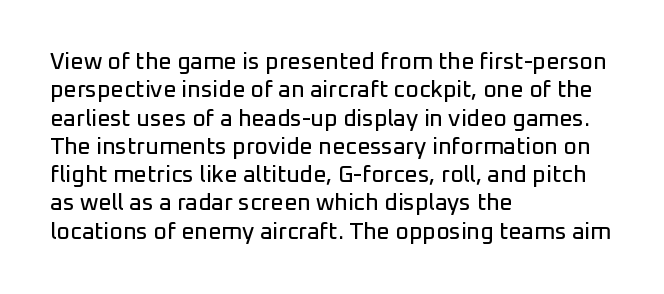
{"italic": "no", "underline": "no", "align": "left", "line_spacing_ratio": 1.23, "letter_spacing": "normal", "letter_spacing_em": 0.0, "glyph_px": 23}
